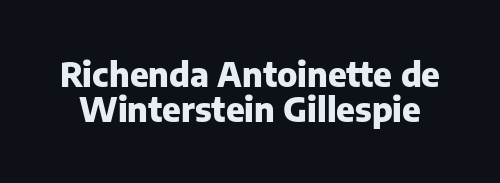
{"serif": "no", "italic": "no", "bold": "yes", "weight": "heavy", "width": "normal", "stroke_contrast": "low", "x_height": "medium", "monospaced": "no", "underline": "no", "line_spacing": "tight", "line_spacing_ratio": 1.06, "letter_spacing": "normal", "letter_spacing_em": 0.0, "glyph_px": 33}
